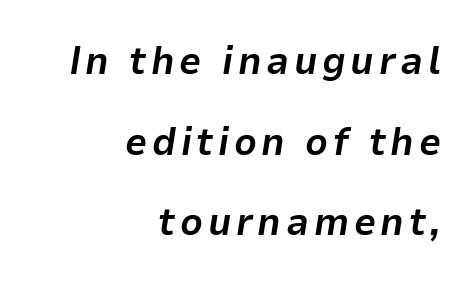
Is the type bold? Yes — the strokes are clearly thick and heavy. An italicized treatment has been applied to the whole sample. A flush-right, rag-left setting is used for this passage. Successive baselines arrive slowly, with a big drop between each. Descenders hang freely into open space.
